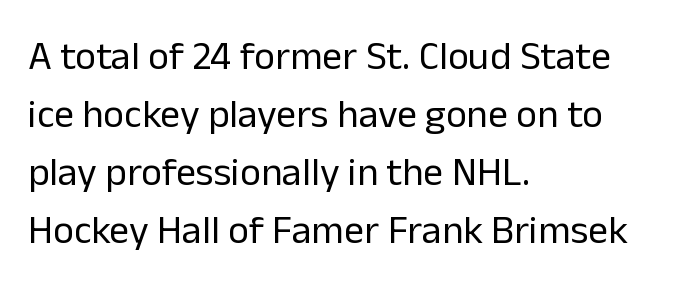
Q: Is the text bold? A: No.
Q: Is the text italic (slanted)? A: No, it is upright.
Q: Is the typeface a serif or a sans-serif typeface? A: Sans-serif.
Q: Is the text underlined? A: No.
Q: How is the paragraph aligned? A: Left-aligned.
Q: Is the spacing between letters normal or unusually wide? A: Normal.
Q: Is the spacing between lines tight, normal or loose? A: Normal.
Q: Width (condensed, normal, or wide)? A: Normal.
Q: Stroke contrast? A: Low.
Q: x-height? A: Medium.
Q: Monospaced? A: No.
